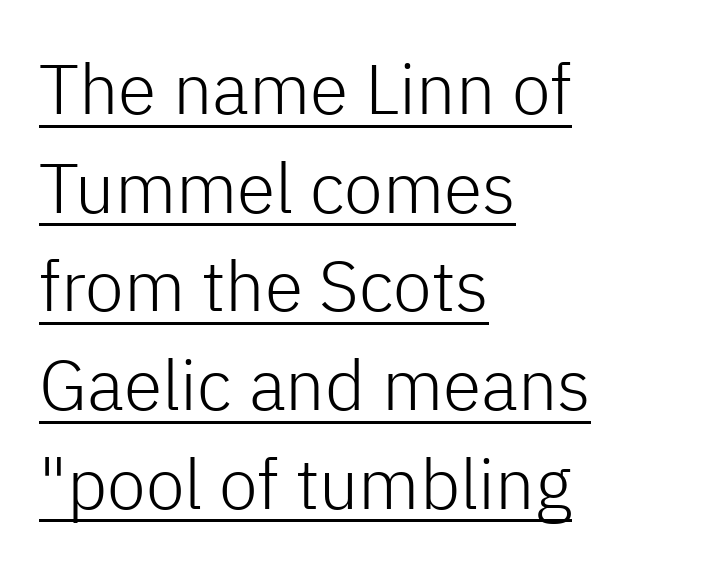
{"serif": "no", "italic": "no", "bold": "no", "weight": "light", "width": "normal", "stroke_contrast": "low", "x_height": "medium", "monospaced": "no", "underline": "yes", "align": "left", "line_spacing": "normal", "line_spacing_ratio": 1.41, "letter_spacing": "normal", "letter_spacing_em": 0.0, "glyph_px": 70}
